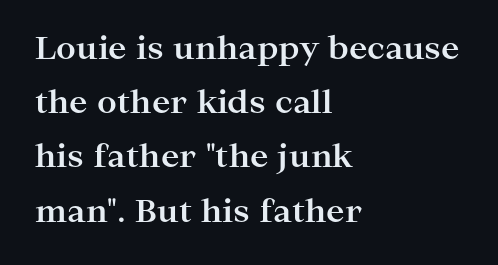
{"serif": "yes", "italic": "no", "bold": "yes", "weight": "bold", "width": "wide", "stroke_contrast": "high", "x_height": "medium", "monospaced": "no", "underline": "no", "align": "left", "line_spacing_ratio": 1.75, "letter_spacing": "normal", "letter_spacing_em": 0.0, "glyph_px": 31}
